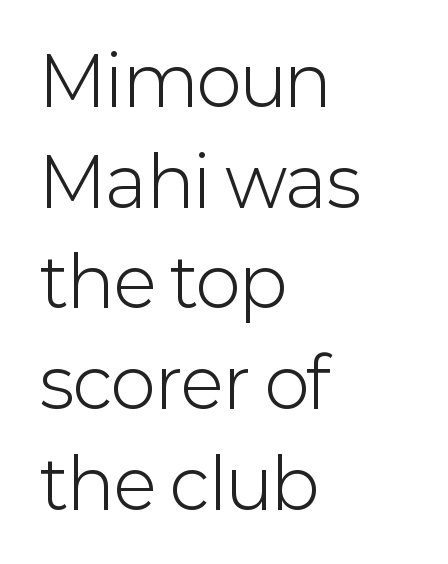
You could not count columns in this text — the font is proportionally spaced. A typesetter would call this zero additional tracking. Unlike italic type, these characters show no tilt at all. Each row of text sits above clean, open space. The passage shown is typeset with a sans-serif family.
